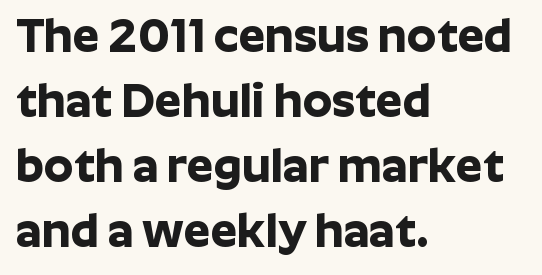
The image shows 47 px bold sans-serif type, upright; set left-aligned, normal line spacing (1.38x), normal letter spacing, not underlined; low stroke contrast and a medium x-height.
